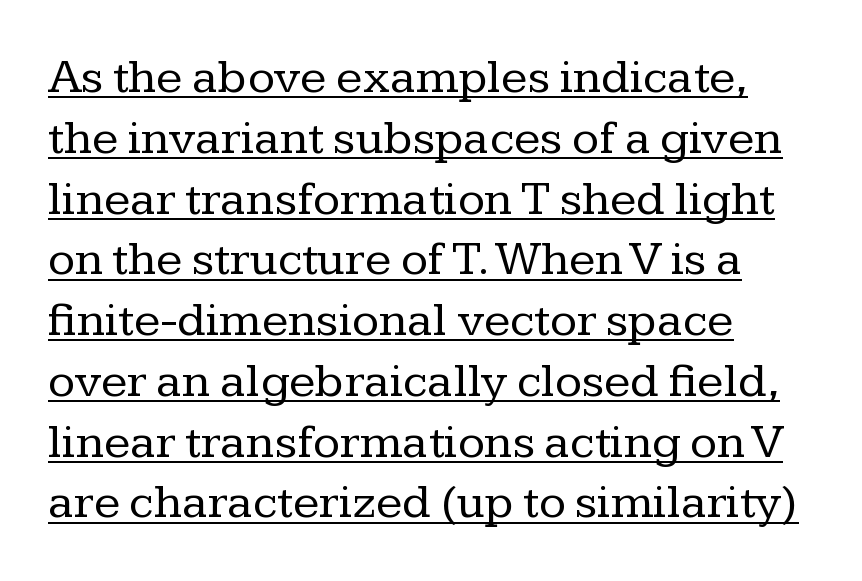
Leftover space on each line is placed entirely after the last word. The line texture is even and compact thanks to regular tracking. The passage shown is typed in a proportional face where columns would drift. This rendering features underlined lettering.
